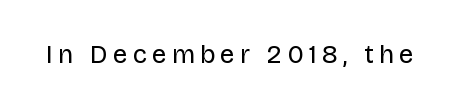
{"italic": "no", "bold": "no", "underline": "no", "letter_spacing": "wide", "letter_spacing_em": 0.2, "glyph_px": 26}
